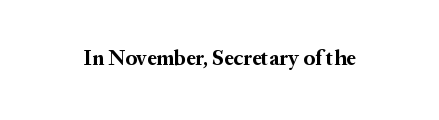
The image shows 21 px bold type, upright; set normal letter spacing, not underlined.
